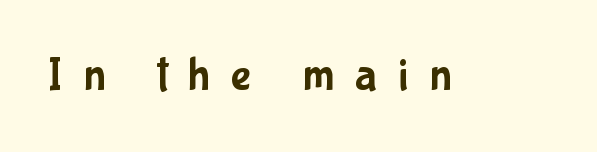
The image shows 48 px condensed sans-serif type, upright; set unusually wide letter spacing (+0.43 em), not underlined; low stroke contrast and a medium x-height.
